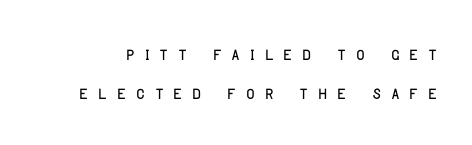
Compared with typical body copy, the letter spacing here is much looser. Each row of text sits above clean, open space. Rows of type keep a routine distance in the vertical direction. The typography opts for an upright posture over an oblique one.
